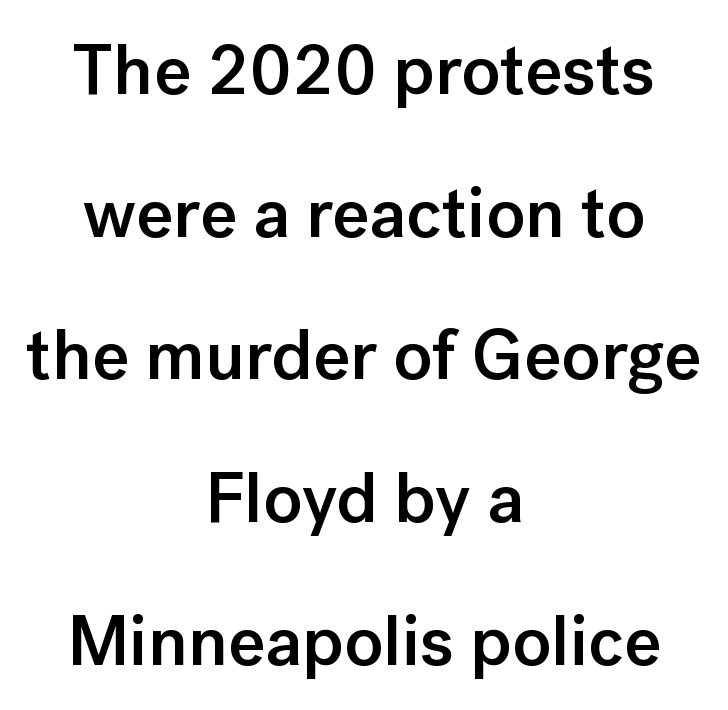
Q: Is the text bold? A: Semi-bold.
Q: Is the text italic (slanted)? A: No, it is upright.
Q: Is the typeface a serif or a sans-serif typeface? A: Sans-serif.
Q: Is the text underlined? A: No.
Q: How is the paragraph aligned? A: Centered.
Q: Is the spacing between letters normal or unusually wide? A: Normal.
Q: Is the spacing between lines tight, normal or loose? A: Loose.
Q: Width (condensed, normal, or wide)? A: Normal.
Q: Stroke contrast? A: Low.
Q: x-height? A: Medium.
Q: Monospaced? A: No.
